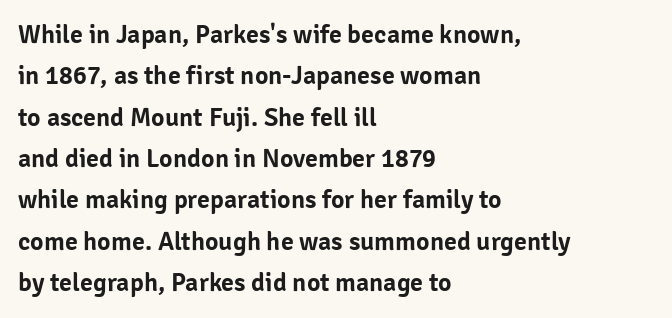
The image shows 26 px text type, upright; set left-aligned, normal line spacing (1.59x), normal letter spacing, not underlined.
